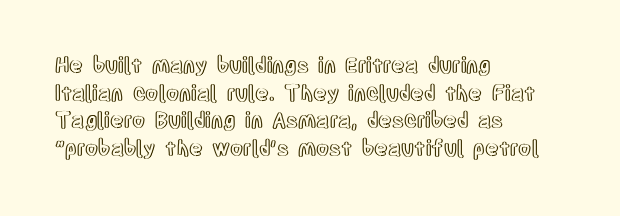
{"italic": "no", "underline": "no", "align": "left", "line_spacing": "normal", "line_spacing_ratio": 1.32, "letter_spacing": "normal", "letter_spacing_em": 0.0, "glyph_px": 21}
